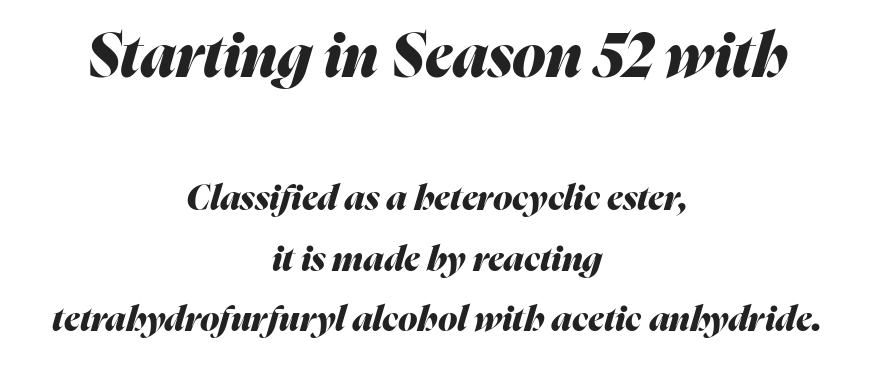
{"italic": "yes", "lean": "right", "slant_degrees": 16, "bold": "yes", "weight": "heavy", "width": "normal", "stroke_contrast": "medium", "x_height": "medium", "monospaced": "no", "underline": "no", "align": "center", "line_spacing_ratio": 1.73, "letter_spacing": "normal", "letter_spacing_em": 0.0, "larger_block": "first", "size_ratio": 1.74, "glyph_px": 61}
